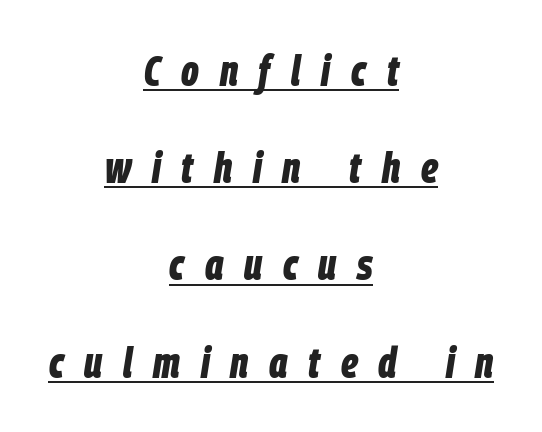
The image shows 43 px bold, condensed type, italic (leaning right); set centered, loose line spacing (2.26x), unusually wide letter spacing (+0.48 em), underlined; low stroke contrast and a large x-height.
